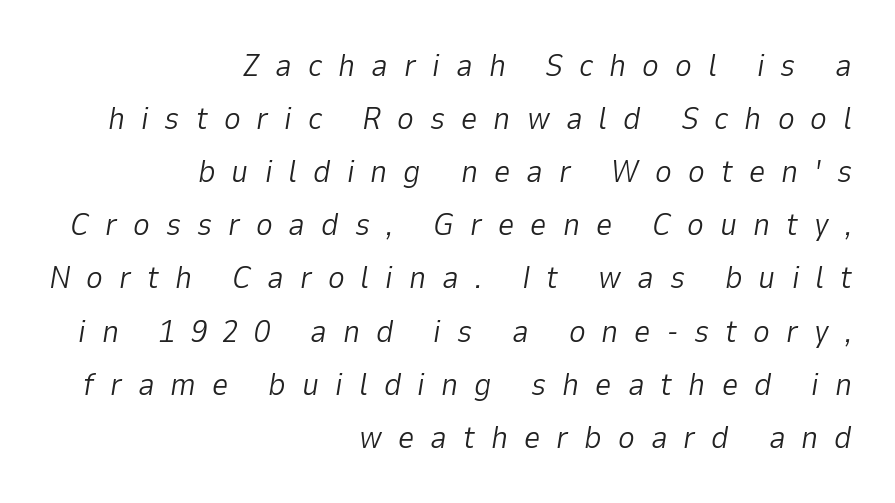
Compared with typical body copy, the letter spacing here is much looser. Is the block centered? No — it sits flush against the right margin. These lines are rendered in a variable-pitch font. When letters slant like this, we call the style italic. The strokes are not fattened; the text isn't bold. The area under the type is left untouched.
